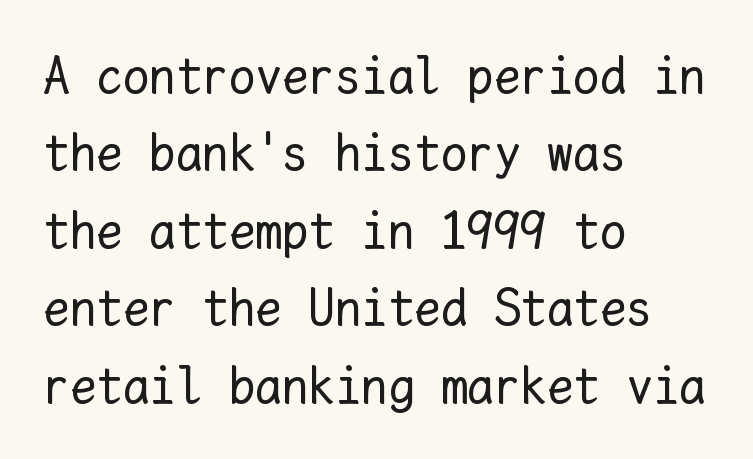
Q: Is the text bold? A: No.
Q: Is the text italic (slanted)? A: No, it is upright.
Q: Is the text underlined? A: No.
Q: How is the paragraph aligned? A: Left-aligned.
Q: Is the spacing between letters normal or unusually wide? A: Normal.
Q: Is the spacing between lines tight, normal or loose? A: Normal.
Q: Width (condensed, normal, or wide)? A: Normal.
Q: Stroke contrast? A: Low.
Q: x-height? A: Medium.
Q: Monospaced? A: Yes.
